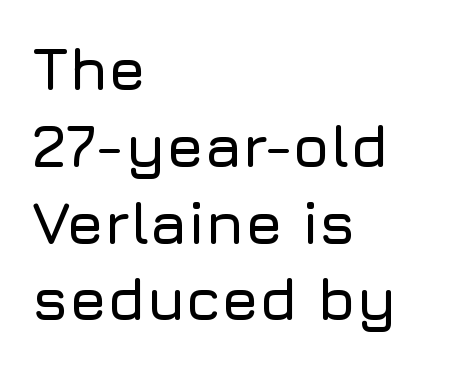
The image shows 60 px sans-serif type, upright; set left-aligned, normal line spacing (1.28x), normal letter spacing, not underlined; low stroke contrast and a medium x-height.
